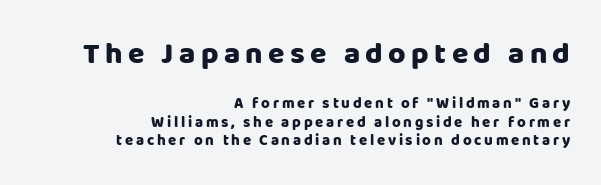
{"serif": "no", "italic": "no", "bold": "yes", "weight": "heavy", "width": "normal", "stroke_contrast": "low", "x_height": "large", "monospaced": "no", "underline": "no", "align": "right", "line_spacing_ratio": 1.24, "larger_block": "first", "size_ratio": 2.0, "glyph_px": 30}
